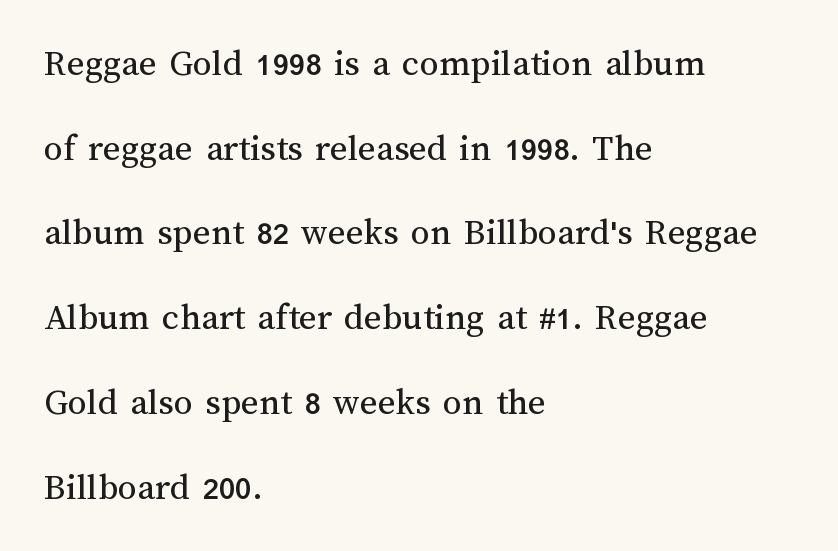
Compared with typical paragraphs, the rows here are farther apart. In terms of letterspacing, this is plain default setting. Do the characters align in a grid? No, the font is proportional. Left-aligned paragraph, ragged on the right. Rule under the text: the space is simply empty.
